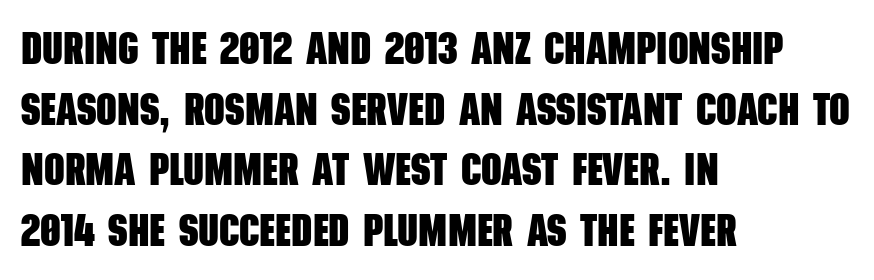
The image shows 45 px heavy, condensed sans-serif type; set left-aligned, normal line spacing (1.35x), normal letter spacing, not underlined; low stroke contrast and a large x-height.
